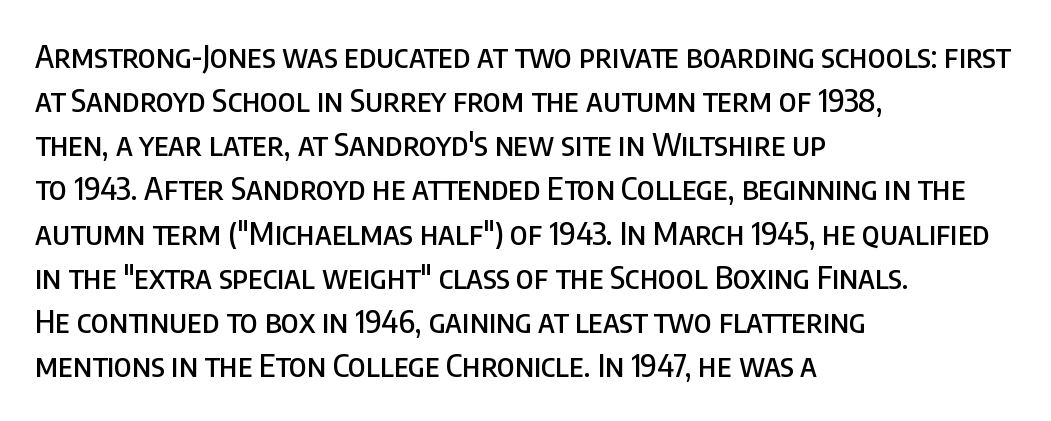
{"serif": "no", "italic": "no", "width": "condensed", "stroke_contrast": "low", "x_height": "large", "monospaced": "no", "underline": "no", "align": "left", "line_spacing": "normal", "line_spacing_ratio": 1.38, "letter_spacing": "normal", "letter_spacing_em": 0.0, "glyph_px": 32}
